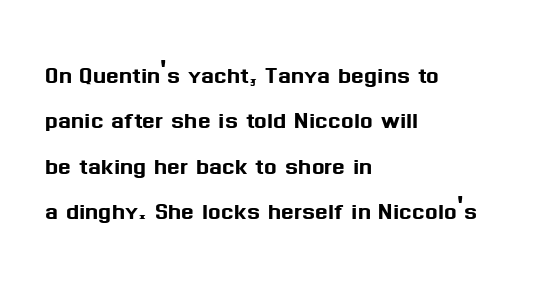
The image shows 30 px sans-serif type, upright; set left-aligned, normal line spacing (1.51x), normal letter spacing, not underlined; medium stroke contrast and a medium x-height.
